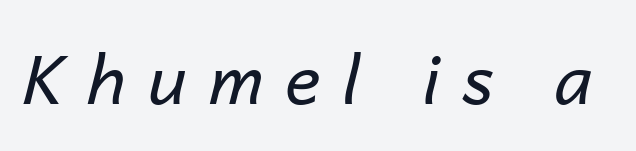
In terms of letterspacing, this is a distinctly airy, spread setting. Clear beneath every line of the passage. Think of a printed novel: that variable character pitch is what you see here. Nothing heavy about these letters — not bold at all. If you drew a line through each stem, it would be angled.
